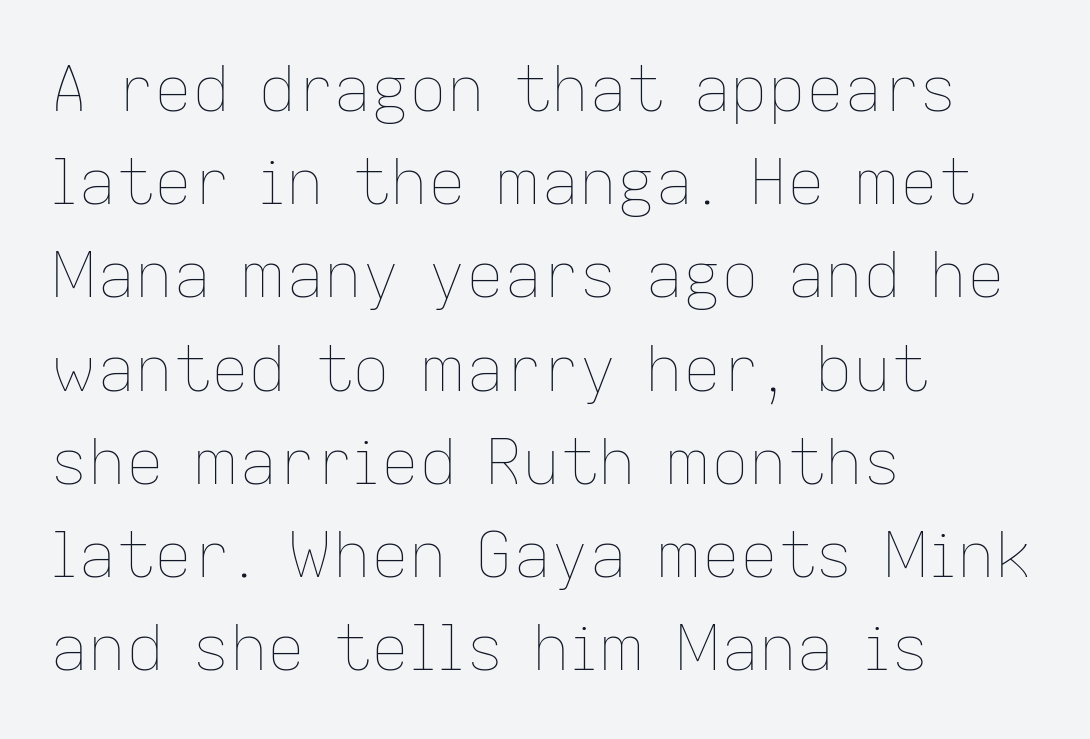
Q: Is the text bold? A: No.
Q: Is the text italic (slanted)? A: No, it is upright.
Q: Is the text underlined? A: No.
Q: How is the paragraph aligned? A: Left-aligned.
Q: Is the spacing between letters normal or unusually wide? A: Normal.
Q: Is the spacing between lines tight, normal or loose? A: Normal.
Q: Width (condensed, normal, or wide)? A: Normal.
Q: Stroke contrast? A: Low.
Q: x-height? A: Medium.
Q: Monospaced? A: No.
